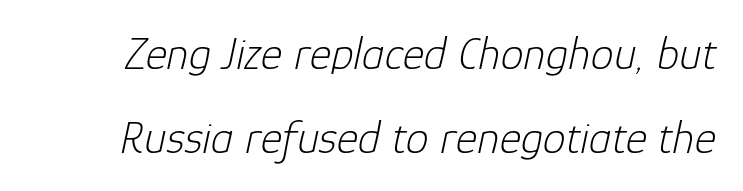
The image shows 46 px light type, italic (leaning right); set line spacing 1.82x, normal letter spacing, not underlined; low stroke contrast and a medium x-height.
